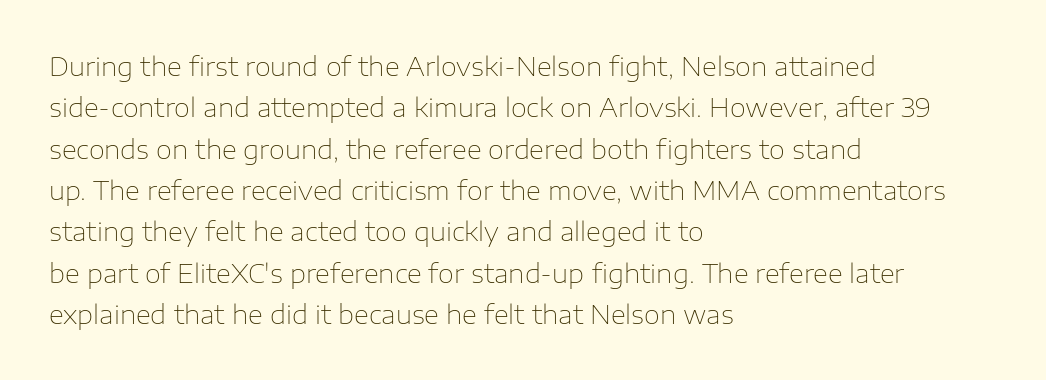
Q: Is the text bold? A: No.
Q: Is the text italic (slanted)? A: No, it is upright.
Q: Is the text underlined? A: No.
Q: How is the paragraph aligned? A: Left-aligned.
Q: Is the spacing between letters normal or unusually wide? A: Normal.
Q: Is the spacing between lines tight, normal or loose? A: Normal.
